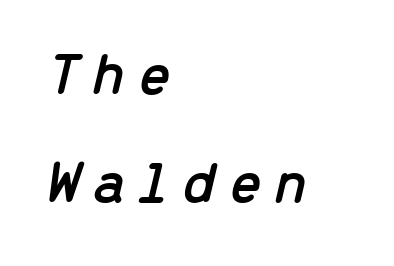
{"italic": "yes", "lean": "right", "slant_degrees": 13, "width": "normal", "stroke_contrast": "low", "x_height": "medium", "monospaced": "yes", "underline": "no", "align": "left", "line_spacing_ratio": 1.77, "glyph_px": 61}
